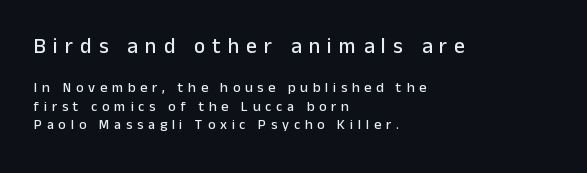
Q: Is the text italic (slanted)? A: No, it is upright.
Q: Is the text underlined? A: No.
Q: How is the paragraph aligned? A: Left-aligned.
Q: Is the spacing between letters normal or unusually wide? A: Unusually wide.
Q: Is the spacing between lines tight, normal or loose? A: Normal.
Q: Which block of text is set in a larger size, the first (top) or the second (bottom)? A: The first (top) one.
